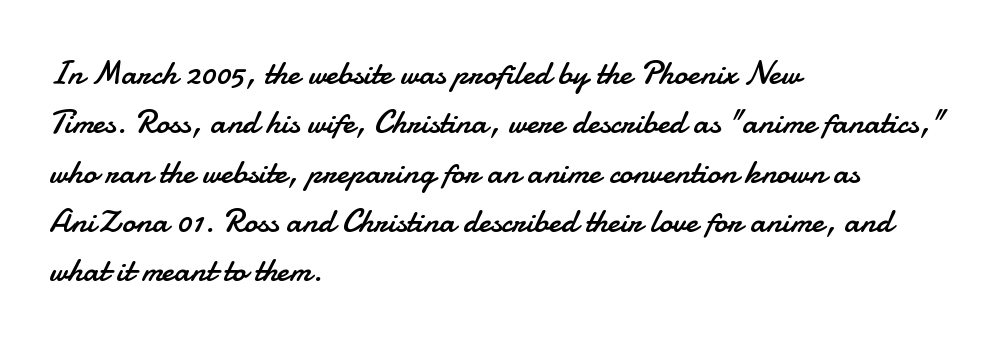
Q: Is the text bold? A: No.
Q: Is the text italic (slanted)? A: Yes.
Q: Is the typeface a serif or a sans-serif typeface? A: Sans-serif.
Q: Is the text underlined? A: No.
Q: How is the paragraph aligned? A: Left-aligned.
Q: Is the spacing between letters normal or unusually wide? A: Normal.
Q: Is the spacing between lines tight, normal or loose? A: Normal.
Q: Width (condensed, normal, or wide)? A: Normal.
Q: Stroke contrast? A: Low.
Q: x-height? A: Small.
Q: Monospaced? A: No.
